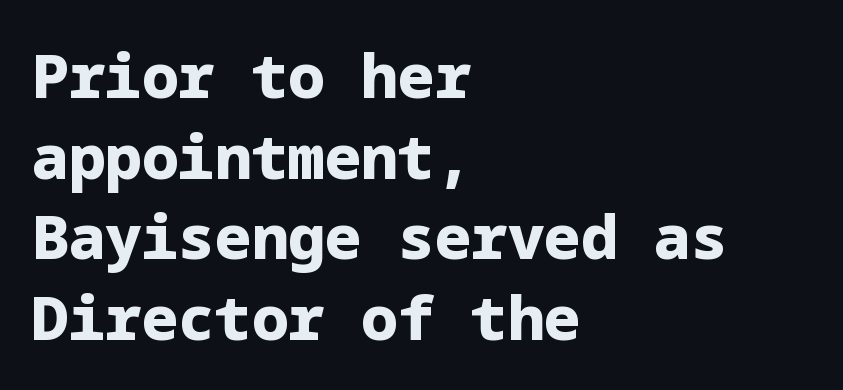
The image shows 61 px heavy sans-serif type, upright; set left-aligned, normal line spacing (1.32x), normal letter spacing, not underlined; low stroke contrast and a medium x-height.
